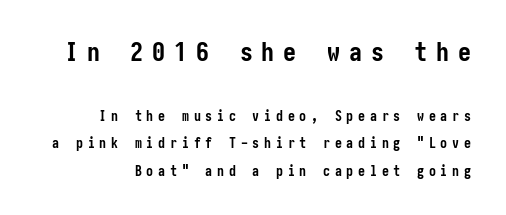
In terms of weight, the rendering is a true, heavy bold. The vertical gap from one line to the next is large. Only glyphs here, with clear space below each row. The first block has been scaled up relative to the second. The letters are spread apart with noticeably loose tracking. This is roman type, the default non-slanted kind.
